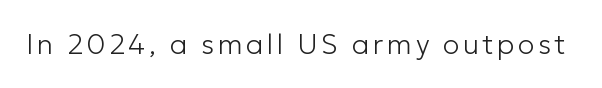
I'd call this a sans setting — the letters go barefoot. The weight would be labelled regular, book, light, or lighter still. The lettering stays uniformly vertical, giving the passage a roman look. Descenders hang freely into open space. Proportional: the letters do not fall into vertical columns.
